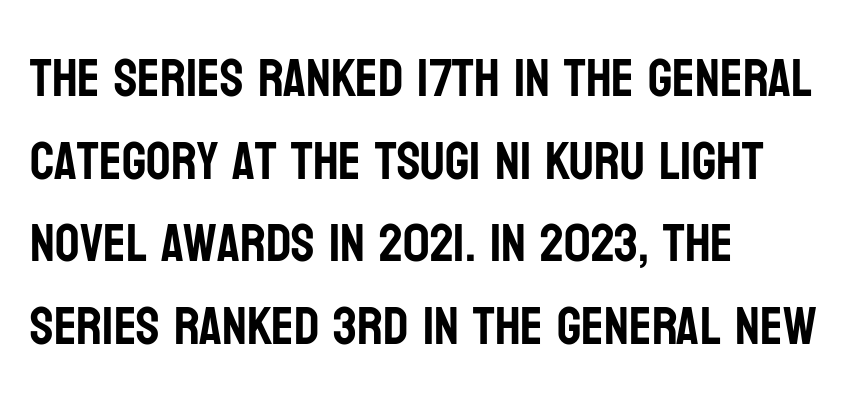
Q: Is the text italic (slanted)? A: No, it is upright.
Q: Is the typeface a serif or a sans-serif typeface? A: Sans-serif.
Q: Is the text underlined? A: No.
Q: How is the paragraph aligned? A: Left-aligned.
Q: Is the spacing between letters normal or unusually wide? A: Normal.
Q: Is the spacing between lines tight, normal or loose? A: Normal.
Q: Width (condensed, normal, or wide)? A: Condensed.
Q: Stroke contrast? A: Low.
Q: x-height? A: Large.
Q: Monospaced? A: No.
